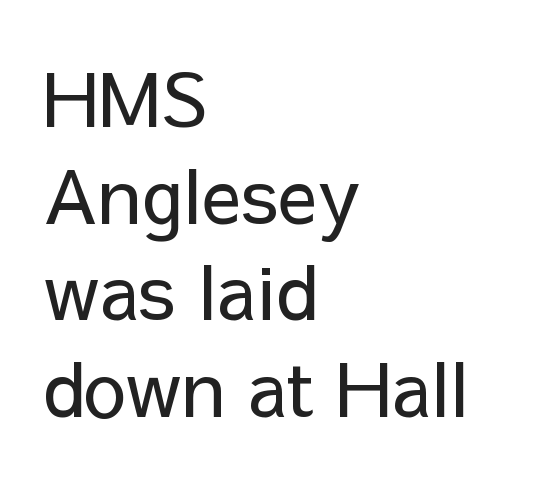
The image shows 75 px regular-weight sans-serif type, upright; set left-aligned, normal line spacing (1.29x), normal letter spacing, not underlined; low stroke contrast and a medium x-height.
